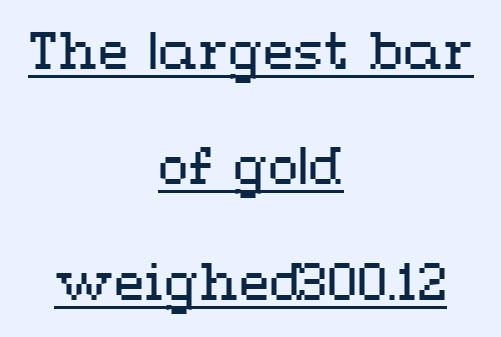
The image shows 50 px regular-weight, wide type, upright; set centered, loose line spacing (2.31x), normal letter spacing, underlined; medium stroke contrast and a medium x-height.
